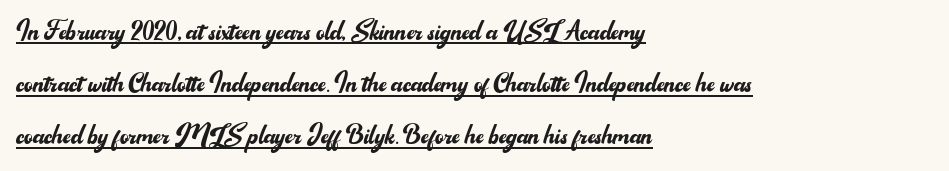
Q: Is the text bold? A: No.
Q: Is the text italic (slanted)? A: Yes.
Q: Is the typeface a serif or a sans-serif typeface? A: Sans-serif.
Q: Is the text underlined? A: Yes.
Q: How is the paragraph aligned? A: Left-aligned.
Q: Is the spacing between letters normal or unusually wide? A: Normal.
Q: Is the spacing between lines tight, normal or loose? A: Normal.
Q: Width (condensed, normal, or wide)? A: Normal.
Q: Stroke contrast? A: Medium.
Q: x-height? A: Small.
Q: Monospaced? A: No.
